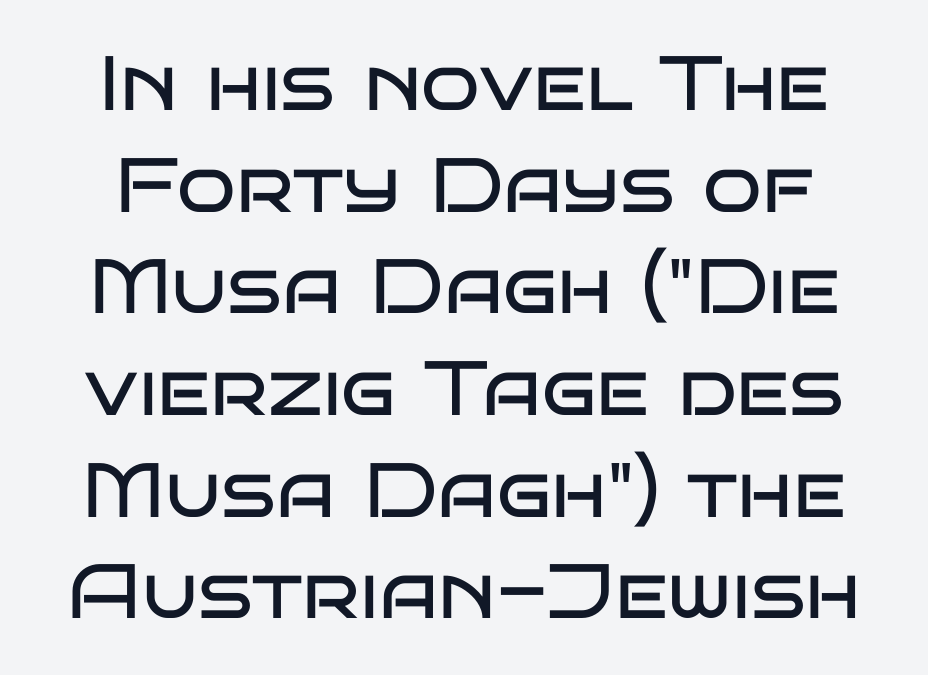
The image shows 77 px regular-weight, wide sans-serif type, upright; set normal line spacing (1.32x), normal letter spacing, not underlined; low stroke contrast and a large x-height.
